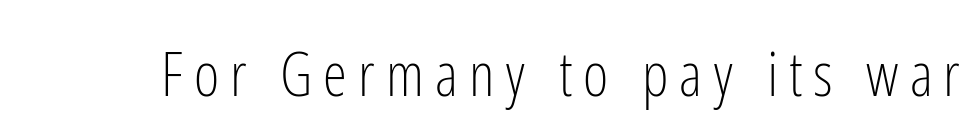
{"serif": "no", "italic": "no", "bold": "no", "weight": "light", "width": "condensed", "stroke_contrast": "low", "x_height": "medium", "monospaced": "no", "underline": "no", "glyph_px": 61}
